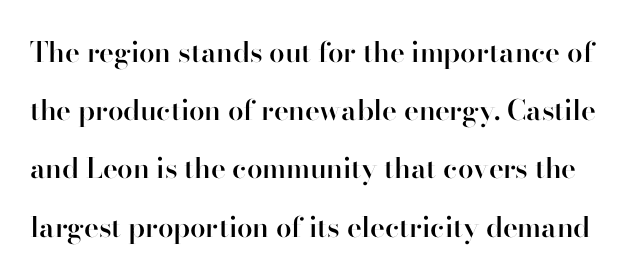
This is sans-serif lettering, the kind often seen on screens and signage. Tracking value appears to be zero — textbook default spacing. Is there any slant? The stems are plumb. The space between consecutive lines is lavish.
